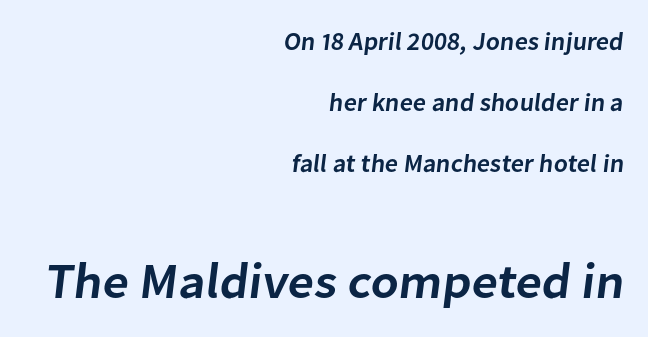
The image shows 50 px semibold sans-serif type; set right-aligned, loose line spacing (2.44x), normal letter spacing, not underlined; the second (bottom) block is 2.0x larger; low stroke contrast and a medium x-height.
